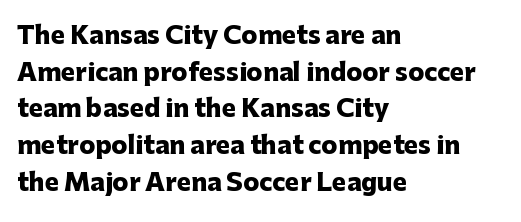
A typesetter would call this zero additional tracking. The letters stand upright; this is a roman face. Regular leading. The passage is arranged the way most books set body copy — flush left. Rule under the text: the space is simply empty. Strokes here are thick enough to call this a true bold.
